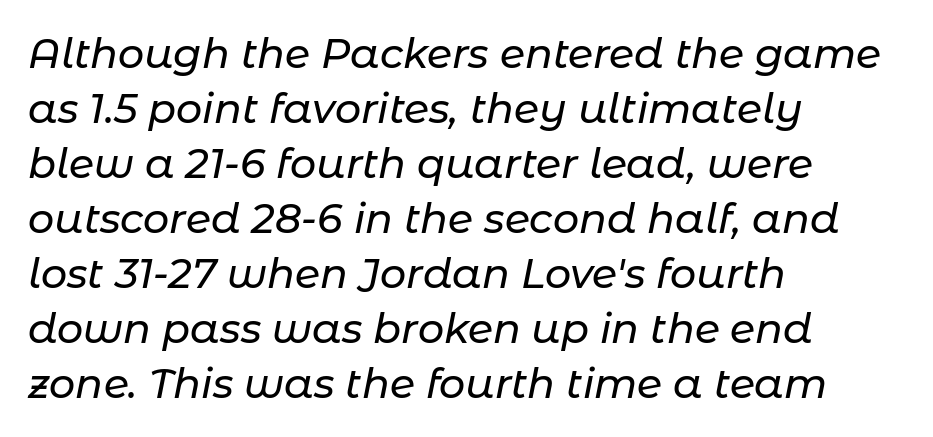
Q: Is the text italic (slanted)? A: Yes, it leans right by about 11 degrees.
Q: Is the text underlined? A: No.
Q: How is the paragraph aligned? A: Left-aligned.
Q: Is the spacing between letters normal or unusually wide? A: Normal.
Q: Is the spacing between lines tight, normal or loose? A: Normal.
Q: Width (condensed, normal, or wide)? A: Normal.
Q: Stroke contrast? A: Low.
Q: x-height? A: Medium.
Q: Monospaced? A: No.
